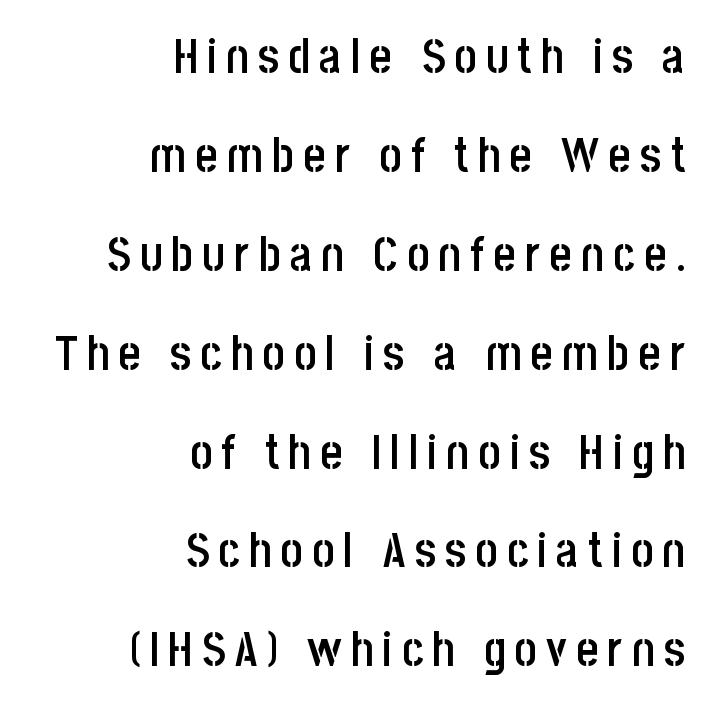
This is the regular roman posture of the typeface. A typesetter would label this face a sans. Check the space under the baseline: it is left empty. Is there much room between lines? Yes — plenty of vertical air separates them. Character widths vary here, with narrow letters taking less room than wide ones.
